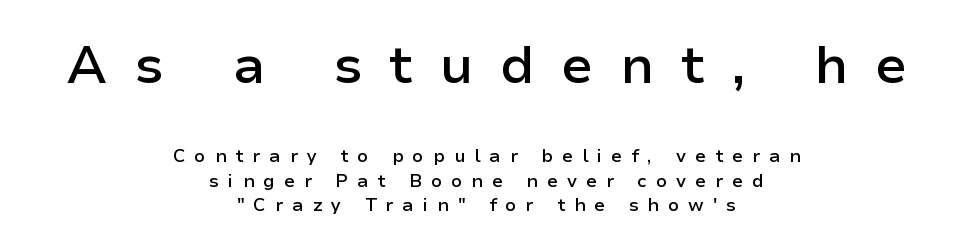
{"serif": "no", "italic": "no", "bold": "semi", "weight": "semibold", "width": "normal", "stroke_contrast": "low", "x_height": "medium", "monospaced": "no", "underline": "no", "align": "center", "line_spacing": "normal", "line_spacing_ratio": 1.36, "letter_spacing": "wide", "letter_spacing_em": 0.5, "larger_block": "first", "size_ratio": 2.94, "glyph_px": 53}
